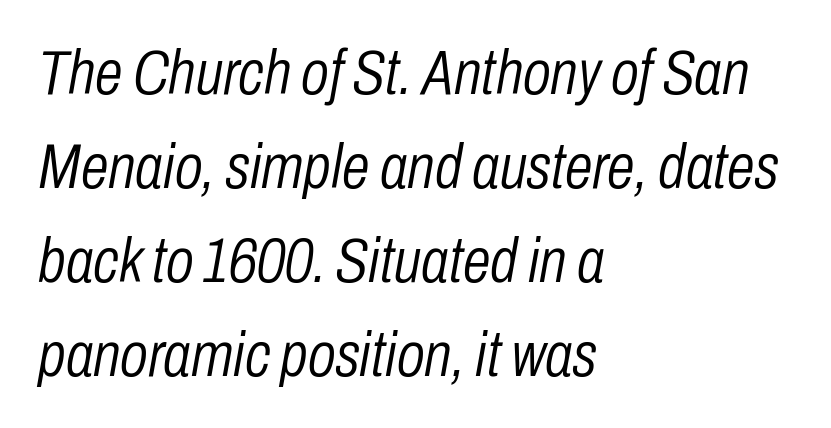
{"italic": "yes", "lean": "right", "slant_degrees": 10, "bold": "no", "weight": "light", "width": "condensed", "stroke_contrast": "low", "x_height": "medium", "monospaced": "no", "underline": "no", "align": "left", "line_spacing": "normal", "line_spacing_ratio": 1.49, "letter_spacing": "normal", "letter_spacing_em": 0.0, "glyph_px": 63}
